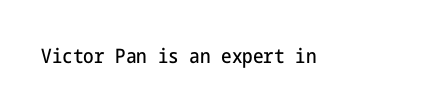
{"italic": "no", "underline": "no", "letter_spacing": "normal", "letter_spacing_em": 0.0, "glyph_px": 20}
